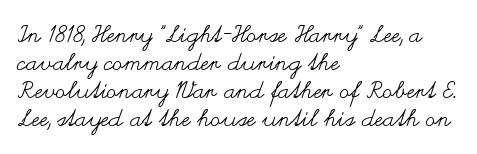
The image shows 23 px text type; set left-aligned, line spacing 1.22x, normal letter spacing, not underlined.
